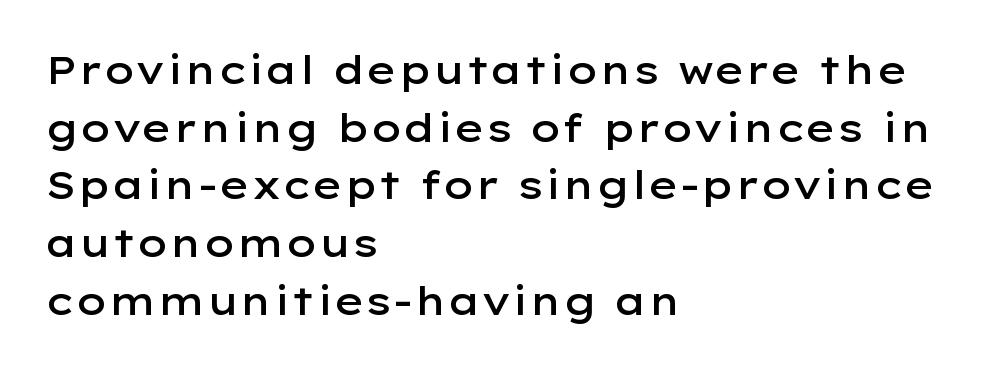
{"serif": "no", "italic": "no", "bold": "semi", "weight": "semibold", "width": "wide", "stroke_contrast": "low", "x_height": "medium", "monospaced": "no", "underline": "no", "align": "left", "line_spacing": "normal", "line_spacing_ratio": 1.48, "letter_spacing": "normal", "letter_spacing_em": 0.0, "glyph_px": 39}
